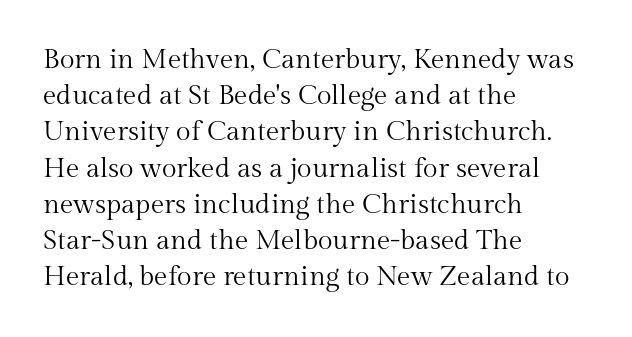
The strokes carry an ordinary text weight at most. Teacher's note: observe the even left margin — that is flush-left alignment. The lines sit at an ordinary, default distance from one another. Does extra space separate the letters? No, they use regular spacing. Posture: vertical. The specimen omits any rule beneath the text block's lines.
